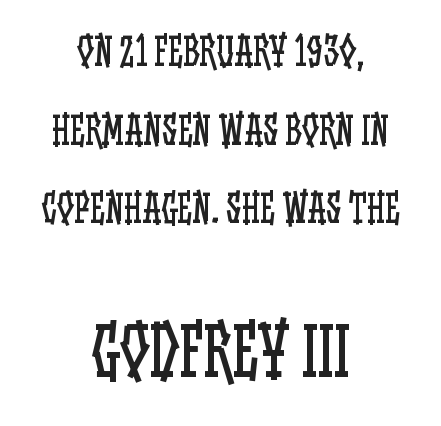
The passage shown is typed in a proportional face where columns would drift. Just letters on the line, the space beneath them empty. Nothing unusual about the tracking: characters are spaced as the font intends. The paragraph shown floats in the horizontal middle. Italic? Not at all — the glyphs are vertical.
